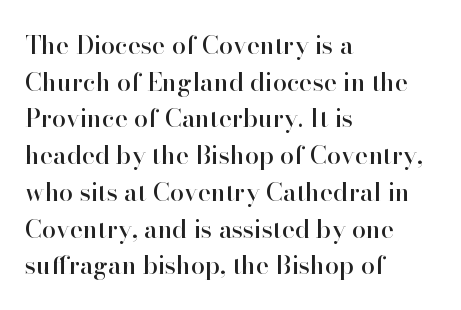
Q: Is the text italic (slanted)? A: No, it is upright.
Q: Is the text underlined? A: No.
Q: How is the paragraph aligned? A: Left-aligned.
Q: Is the spacing between letters normal or unusually wide? A: Normal.
Q: Is the spacing between lines tight, normal or loose? A: Normal.
